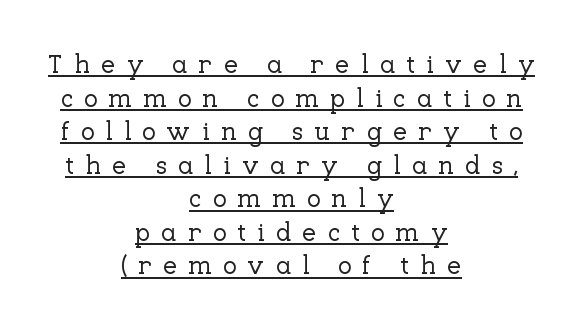
The image shows 26 px text type, upright; set centered, normal line spacing (1.29x), unusually wide letter spacing (+0.42 em), underlined.
